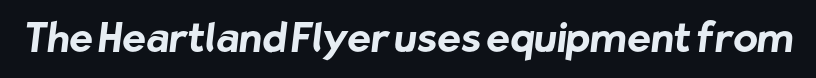
Typographic density is high because the face is bold. These lines are composed in type without serifs. Here the designer chose a conventional face with non-uniform glyph widths. The space directly below the letters is spotless.
